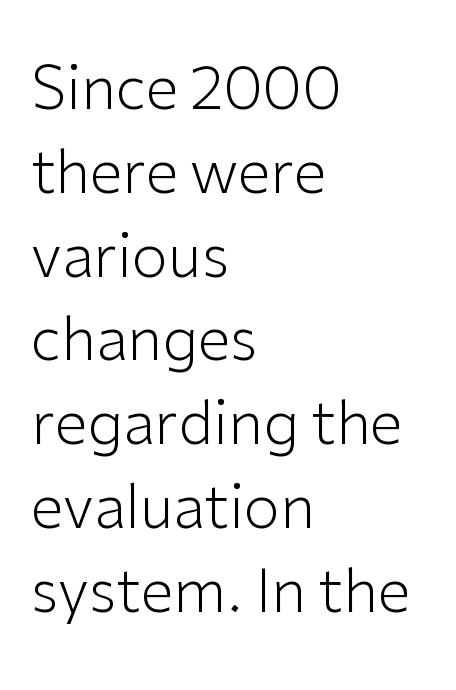
Q: Is the text bold? A: No.
Q: Is the text italic (slanted)? A: No, it is upright.
Q: Is the typeface a serif or a sans-serif typeface? A: Sans-serif.
Q: Is the text underlined? A: No.
Q: How is the paragraph aligned? A: Left-aligned.
Q: Is the spacing between letters normal or unusually wide? A: Normal.
Q: Is the spacing between lines tight, normal or loose? A: Normal.
Q: Width (condensed, normal, or wide)? A: Normal.
Q: Stroke contrast? A: Low.
Q: x-height? A: Medium.
Q: Monospaced? A: No.
